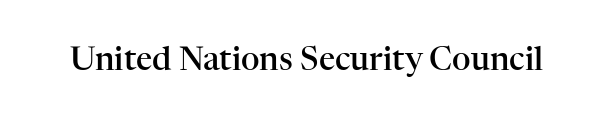
Q: Is the text bold? A: Semi-bold.
Q: Is the text italic (slanted)? A: No, it is upright.
Q: Is the typeface a serif or a sans-serif typeface? A: Serif.
Q: Is the text underlined? A: No.
Q: Is the spacing between letters normal or unusually wide? A: Normal.
Q: Width (condensed, normal, or wide)? A: Normal.
Q: Stroke contrast? A: High.
Q: x-height? A: Medium.
Q: Monospaced? A: No.
